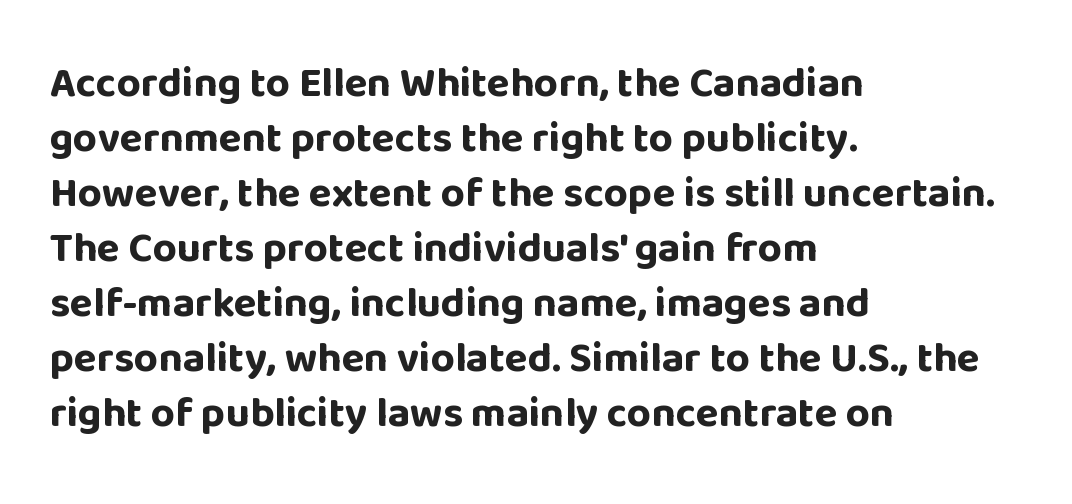
The image shows 42 px bold sans-serif type, upright; set left-aligned, normal line spacing (1.31x), normal letter spacing, not underlined; low stroke contrast and a large x-height.
